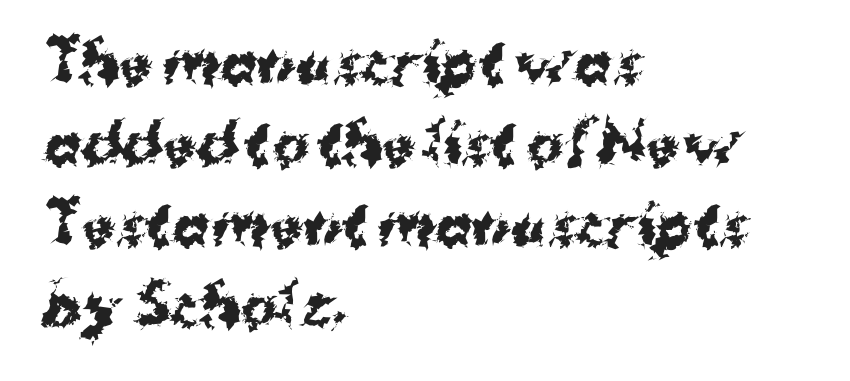
The image shows 55 px bold sans-serif type; set left-aligned, normal line spacing (1.47x), normal letter spacing, not underlined; medium stroke contrast and a medium x-height.
